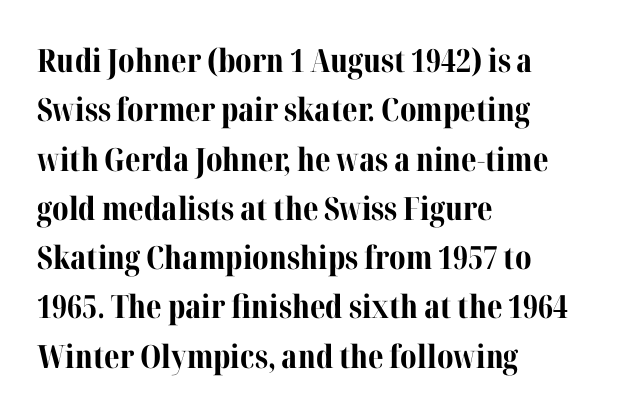
The lettering stays uniformly vertical, giving the passage a roman look. Descender tails drop into unmarked territory. All the whitespace from short lines collects on the right. Vertical spacing — default.
